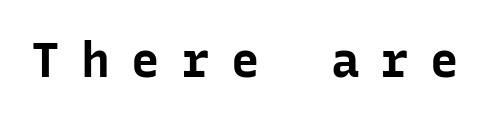
Students, note that the glyphs here are deliberately spaced far apart. Letters rest on an invisible, unmarked baseline. The axis of the letterforms is exactly vertical. I'd describe the lettering as bold — thick and assertive. The face used here is a sans, in the tradition of grotesques and geometrics. The rendering uses typewriter-style spacing with identical character cells.
